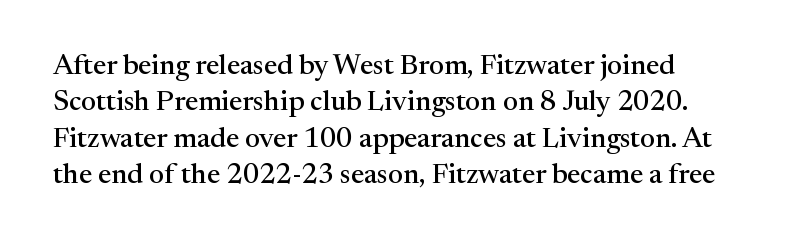
Q: Is the text italic (slanted)? A: No, it is upright.
Q: Is the typeface a serif or a sans-serif typeface? A: Serif.
Q: Is the text underlined? A: No.
Q: Is the spacing between letters normal or unusually wide? A: Normal.
Q: Is the spacing between lines tight, normal or loose? A: Normal.
Q: Width (condensed, normal, or wide)? A: Normal.
Q: Stroke contrast? A: Medium.
Q: x-height? A: Medium.
Q: Monospaced? A: No.
